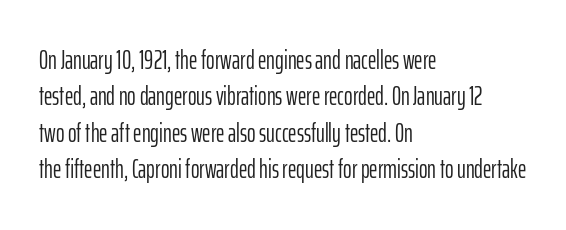
{"italic": "no", "bold": "no", "underline": "no", "align": "left", "line_spacing": "normal", "line_spacing_ratio": 1.4, "letter_spacing": "normal", "letter_spacing_em": 0.0, "glyph_px": 26}
